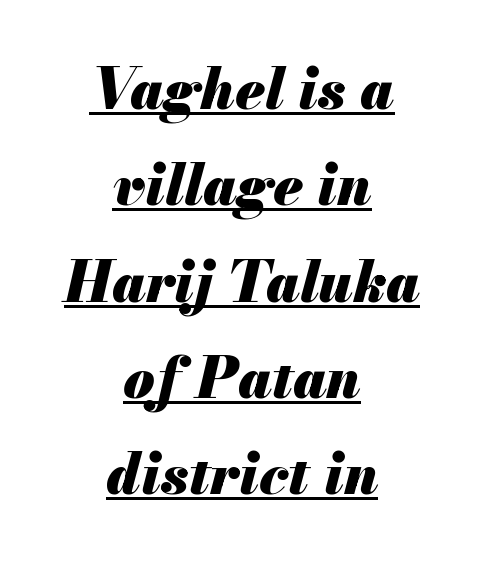
{"italic": "yes", "lean": "right", "slant_degrees": 13, "bold": "yes", "weight": "heavy", "width": "normal", "stroke_contrast": "medium", "x_height": "small", "monospaced": "no", "underline": "yes", "align": "center", "line_spacing": "normal", "line_spacing_ratio": 1.69, "letter_spacing": "normal", "letter_spacing_em": 0.0, "glyph_px": 57}
